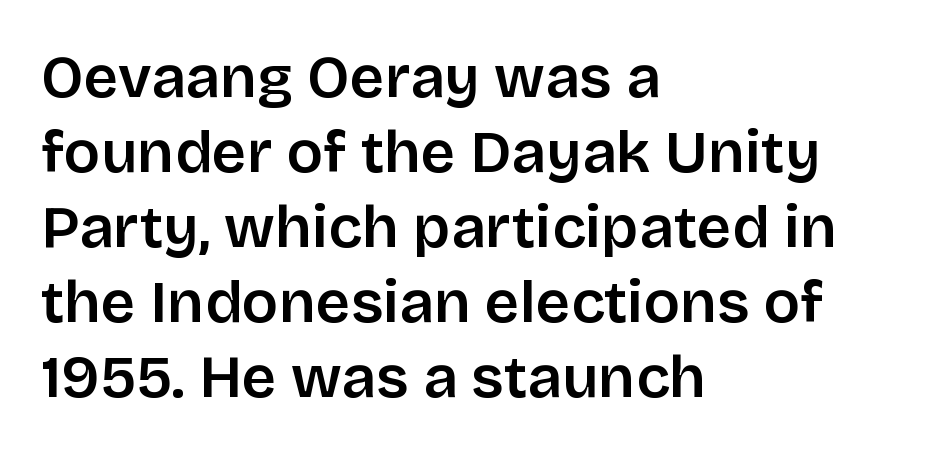
{"serif": "no", "italic": "no", "bold": "semi", "weight": "semibold", "width": "normal", "stroke_contrast": "low", "x_height": "large", "monospaced": "no", "underline": "no", "align": "left", "line_spacing": "normal", "line_spacing_ratio": 1.25, "letter_spacing": "normal", "letter_spacing_em": 0.0, "glyph_px": 60}
